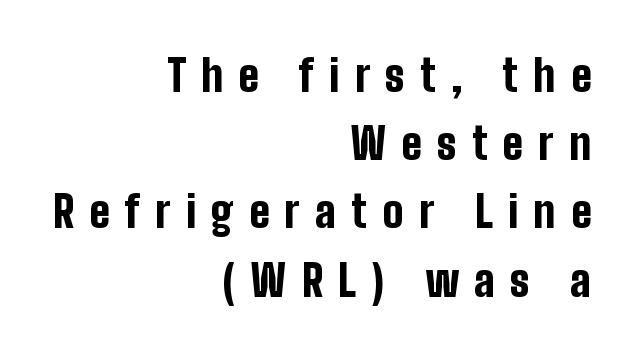
{"serif": "no", "italic": "no", "bold": "yes", "weight": "bold", "width": "condensed", "stroke_contrast": "low", "x_height": "medium", "monospaced": "no", "underline": "no", "align": "right", "line_spacing": "normal", "line_spacing_ratio": 1.55, "letter_spacing": "wide", "letter_spacing_em": 0.35, "glyph_px": 44}
